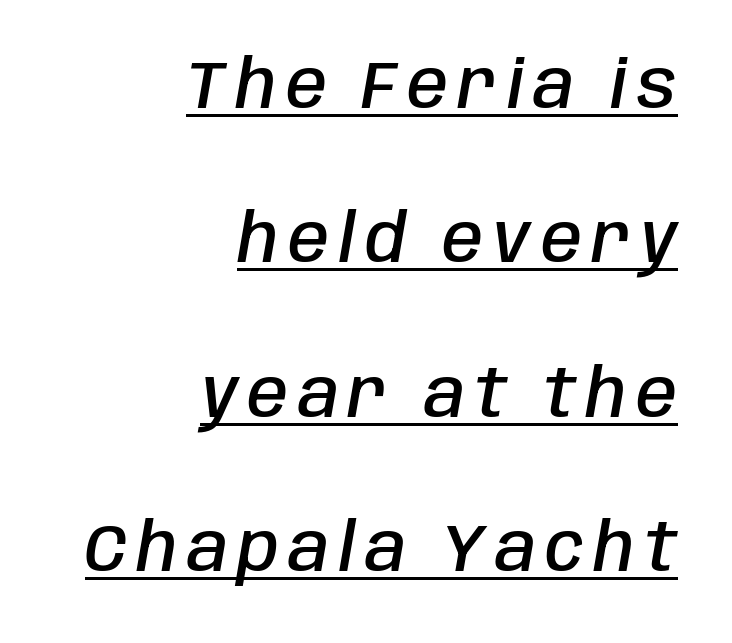
One glance says open: line gaps are wider than usual. Varying glyph widths throughout — classic text-font behaviour. Where is the straight margin? On the right. The passage shown is semibold, sitting just below true bold. The rendered words wear a rule along their underside. This sample uses an oblique cut, with every glyph tilted off the vertical.
